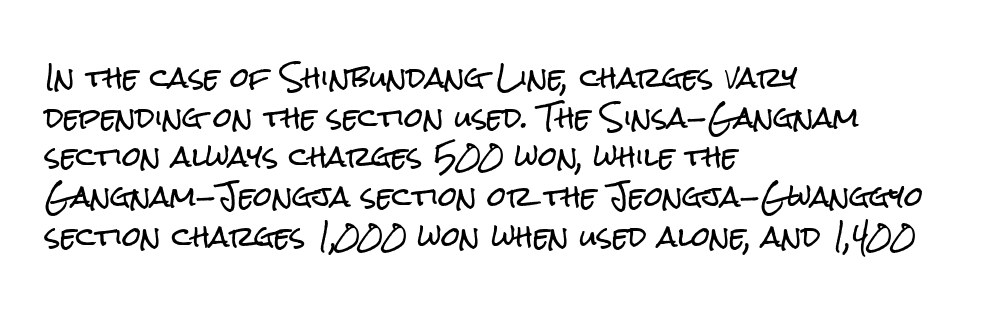
Reading down the column, the eye jumps a familiar distance to each next line. The gaps between neighbouring characters are ordinary and unremarkable. Every character sits straight up, as roman type does. These lines stack with their left ends in a neat column. Bare-footed words on every line.
